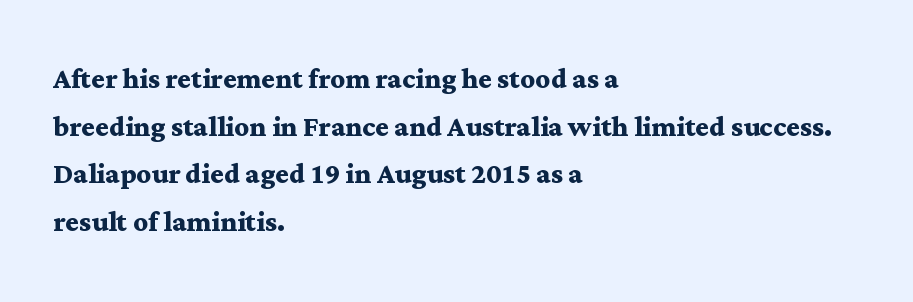
{"serif": "yes", "italic": "no", "bold": "yes", "weight": "semibold", "width": "wide", "stroke_contrast": "medium", "x_height": "medium", "monospaced": "no", "underline": "no", "align": "left", "line_spacing": "normal", "line_spacing_ratio": 1.32, "letter_spacing": "normal", "letter_spacing_em": 0.0, "glyph_px": 36}
